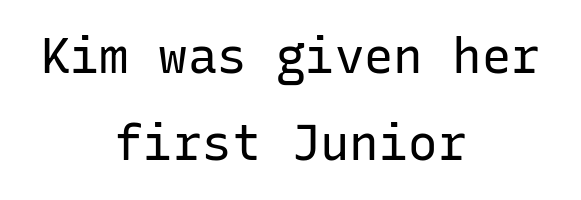
{"serif": "no", "italic": "no", "bold": "no", "weight": "regular", "width": "normal", "stroke_contrast": "low", "x_height": "medium", "monospaced": "yes", "underline": "no", "align": "center", "line_spacing_ratio": 1.78, "letter_spacing": "normal", "letter_spacing_em": 0.0, "glyph_px": 49}
